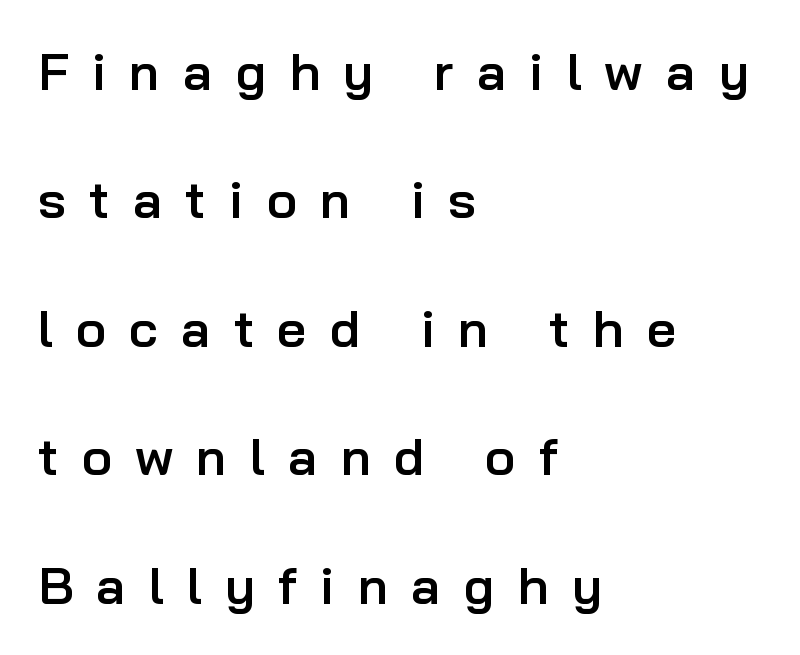
Q: Is the text bold? A: Semi-bold.
Q: Is the text italic (slanted)? A: No, it is upright.
Q: Is the typeface a serif or a sans-serif typeface? A: Sans-serif.
Q: Is the text underlined? A: No.
Q: How is the paragraph aligned? A: Left-aligned.
Q: Is the spacing between letters normal or unusually wide? A: Unusually wide.
Q: Is the spacing between lines tight, normal or loose? A: Loose.
Q: Width (condensed, normal, or wide)? A: Normal.
Q: Stroke contrast? A: Low.
Q: x-height? A: Medium.
Q: Monospaced? A: No.
